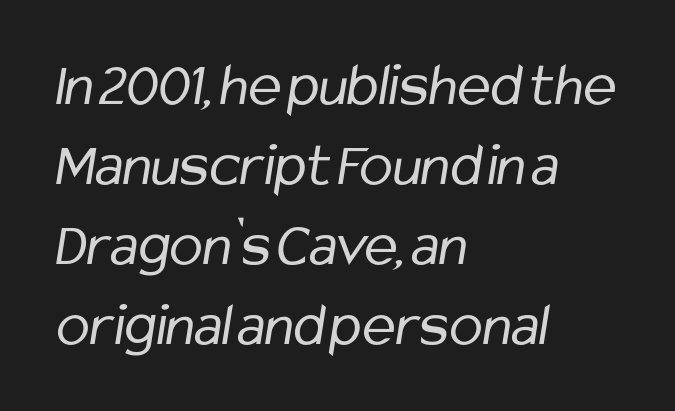
The image shows 62 px regular-weight, condensed sans-serif type; set left-aligned, normal line spacing (1.29x), normal letter spacing, not underlined; low stroke contrast and a medium x-height.
